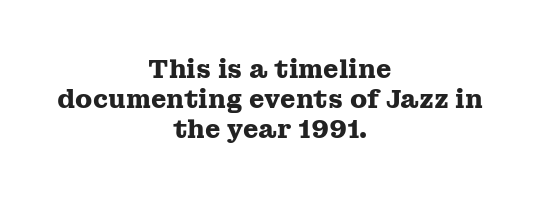
{"italic": "no", "bold": "yes", "underline": "no", "align": "center", "line_spacing_ratio": 1.21, "letter_spacing": "normal", "letter_spacing_em": 0.0, "glyph_px": 25}
